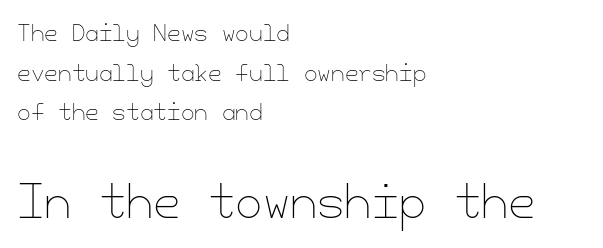
Q: Is the text bold? A: No.
Q: Is the text italic (slanted)? A: No, it is upright.
Q: Is the text underlined? A: No.
Q: How is the paragraph aligned? A: Left-aligned.
Q: Is the spacing between letters normal or unusually wide? A: Normal.
Q: Which block of text is set in a larger size, the first (top) or the second (bottom)? A: The second (bottom) one.
Q: Width (condensed, normal, or wide)? A: Normal.
Q: Stroke contrast? A: Low.
Q: x-height? A: Small.
